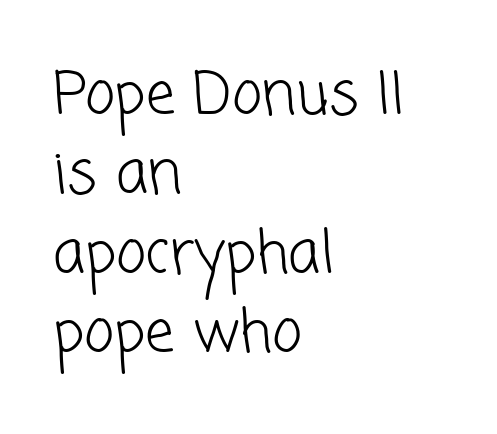
Q: Is the text bold? A: No.
Q: Is the typeface a serif or a sans-serif typeface? A: Sans-serif.
Q: Is the text underlined? A: No.
Q: How is the paragraph aligned? A: Left-aligned.
Q: Is the spacing between letters normal or unusually wide? A: Normal.
Q: Is the spacing between lines tight, normal or loose? A: Normal.
Q: Width (condensed, normal, or wide)? A: Normal.
Q: Stroke contrast? A: Low.
Q: x-height? A: Medium.
Q: Monospaced? A: No.
